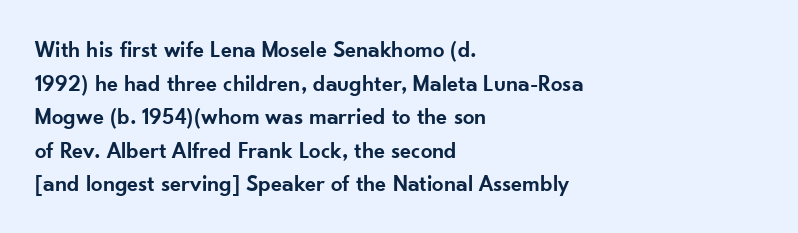
Q: Is the text bold? A: Semi-bold.
Q: Is the text italic (slanted)? A: No, it is upright.
Q: Is the text underlined? A: No.
Q: How is the paragraph aligned? A: Left-aligned.
Q: Is the spacing between letters normal or unusually wide? A: Normal.
Q: Is the spacing between lines tight, normal or loose? A: Normal.
